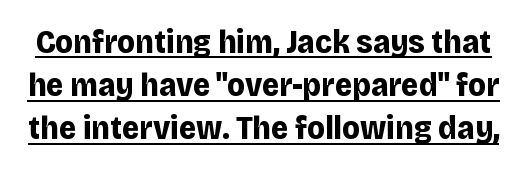
Q: Is the text bold? A: Yes.
Q: Is the text italic (slanted)? A: No, it is upright.
Q: Is the typeface a serif or a sans-serif typeface? A: Sans-serif.
Q: Is the text underlined? A: Yes.
Q: Is the spacing between letters normal or unusually wide? A: Normal.
Q: Is the spacing between lines tight, normal or loose? A: Normal.
Q: Width (condensed, normal, or wide)? A: Normal.
Q: Stroke contrast? A: Low.
Q: x-height? A: Large.
Q: Monospaced? A: No.
